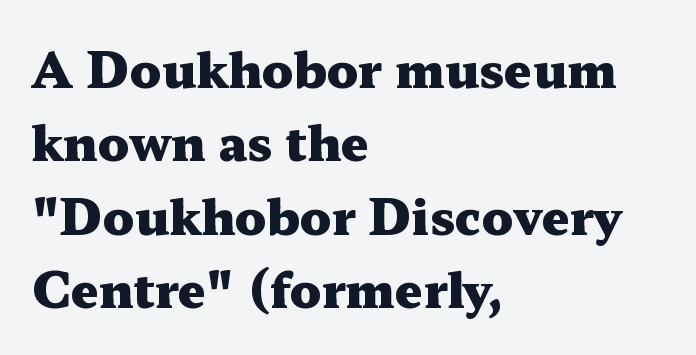
Standard letterfit; no display-style spreading of the glyphs. The space directly below the letters is spotless. You'd pick this weight for a headline — it's a proper bold. Letterform terminals end in serifs throughout the passage.
